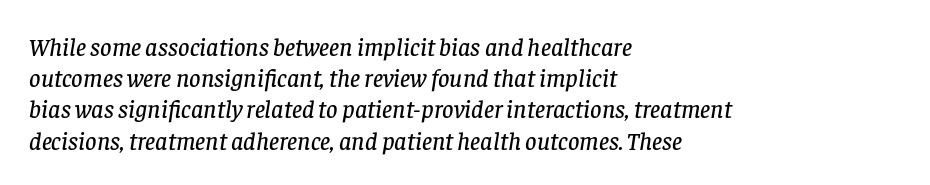
Layout note: lines flush left. Regular leading. There is no visible air inserted between adjacent glyphs. Check under the words: just untouched page. Every character sits at an angle, as italics do.
